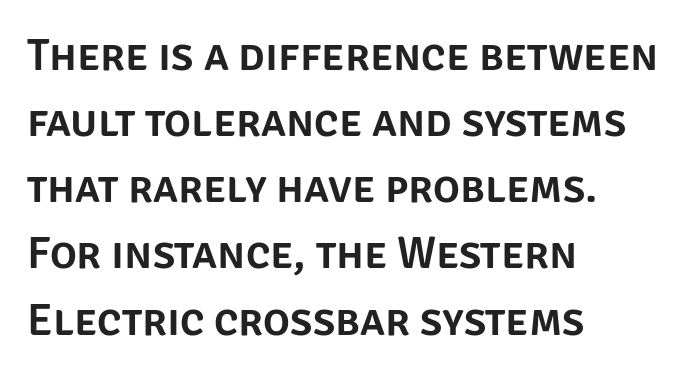
Q: Is the text italic (slanted)? A: No, it is upright.
Q: Is the typeface a serif or a sans-serif typeface? A: Sans-serif.
Q: Is the text underlined? A: No.
Q: How is the paragraph aligned? A: Left-aligned.
Q: Is the spacing between letters normal or unusually wide? A: Normal.
Q: Is the spacing between lines tight, normal or loose? A: Normal.
Q: Width (condensed, normal, or wide)? A: Normal.
Q: Stroke contrast? A: Low.
Q: x-height? A: Large.
Q: Monospaced? A: No.
